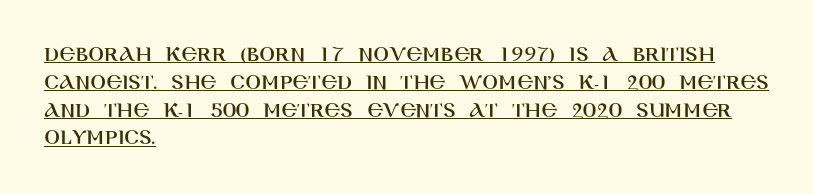
Between one letter and the next there's only the usual sliver of space. The text block is weighted toward the left margin, trailing off unevenly rightward. The words here are underlined. The font's upright variant was chosen for this text.
